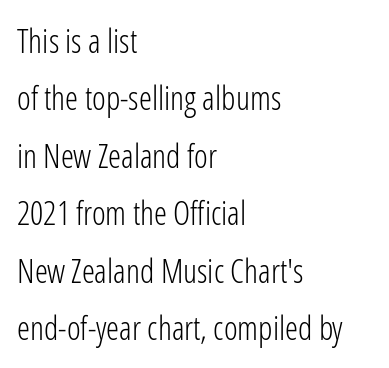
The image shows 33 px light, condensed sans-serif type, upright; set left-aligned, line spacing 1.74x, normal letter spacing, not underlined; low stroke contrast and a medium x-height.
